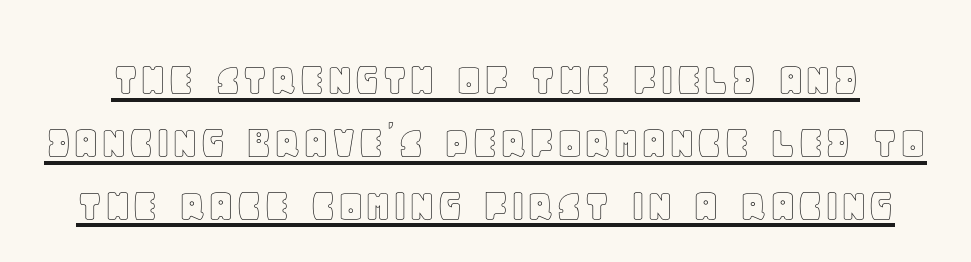
{"italic": "no", "width": "normal", "x_height": "large", "monospaced": "no", "underline": "yes", "line_spacing": "normal", "line_spacing_ratio": 1.31, "letter_spacing": "normal", "letter_spacing_em": 0.0, "glyph_px": 48}
